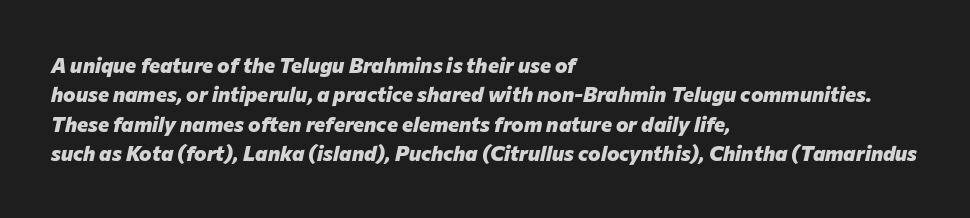
Q: Is the text bold? A: Yes.
Q: Is the text italic (slanted)? A: Yes, it leans right by about 12 degrees.
Q: Is the text underlined? A: No.
Q: How is the paragraph aligned? A: Left-aligned.
Q: Is the spacing between letters normal or unusually wide? A: Normal.
Q: Is the spacing between lines tight, normal or loose? A: Normal.
